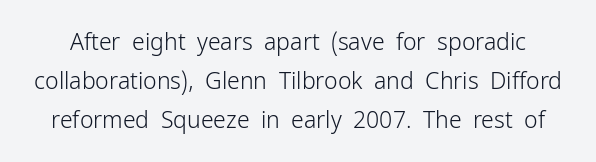
{"italic": "no", "bold": "no", "underline": "no", "line_spacing": "normal", "line_spacing_ratio": 1.7, "letter_spacing": "normal", "letter_spacing_em": 0.0, "glyph_px": 23}
